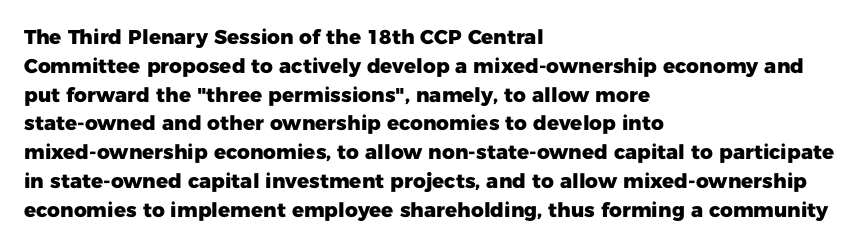
{"italic": "no", "bold": "yes", "underline": "no", "align": "left", "line_spacing": "normal", "line_spacing_ratio": 1.44, "letter_spacing": "normal", "letter_spacing_em": 0.0, "glyph_px": 20}
